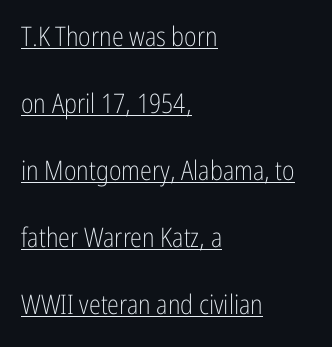
{"italic": "no", "bold": "no", "underline": "yes", "align": "left", "line_spacing": "loose", "line_spacing_ratio": 2.48, "letter_spacing": "normal", "letter_spacing_em": 0.0, "glyph_px": 27}
